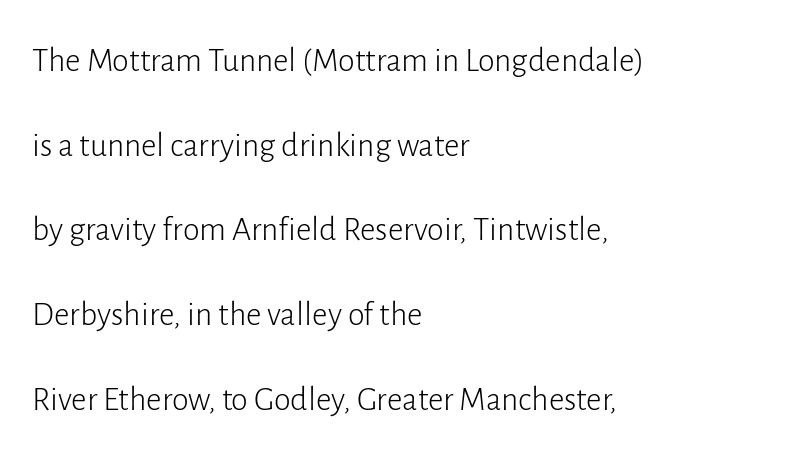
Q: Is the text bold? A: No.
Q: Is the text italic (slanted)? A: No, it is upright.
Q: Is the typeface a serif or a sans-serif typeface? A: Sans-serif.
Q: Is the text underlined? A: No.
Q: How is the paragraph aligned? A: Left-aligned.
Q: Is the spacing between letters normal or unusually wide? A: Normal.
Q: Is the spacing between lines tight, normal or loose? A: Loose.
Q: Width (condensed, normal, or wide)? A: Normal.
Q: Stroke contrast? A: Low.
Q: x-height? A: Medium.
Q: Monospaced? A: No.
